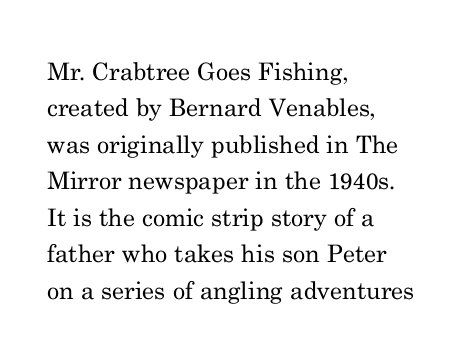
The foot of each line stays bare and open. These lines stack with their left ends in a neat column. Italic: no, the glyphs are upright roman. These lines sit exactly where default settings would place them.
